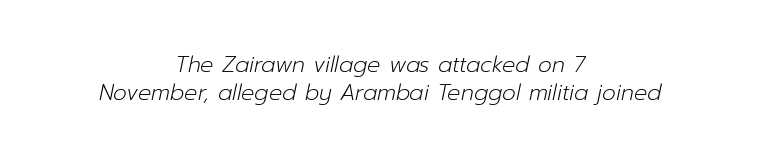
The image shows 22 px text type, italic (leaning right); set centered, normal line spacing (1.26x), normal letter spacing, not underlined.
